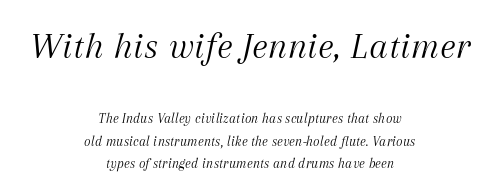
Q: Is the text bold? A: No.
Q: Is the text italic (slanted)? A: Yes, it leans right by about 12 degrees.
Q: Is the typeface a serif or a sans-serif typeface? A: Serif.
Q: Is the text underlined? A: No.
Q: How is the paragraph aligned? A: Centered.
Q: Is the spacing between letters normal or unusually wide? A: Normal.
Q: Is the spacing between lines tight, normal or loose? A: Normal.
Q: Which block of text is set in a larger size, the first (top) or the second (bottom)? A: The first (top) one.
Q: Width (condensed, normal, or wide)? A: Normal.
Q: Stroke contrast? A: Medium.
Q: x-height? A: Medium.
Q: Monospaced? A: No.
